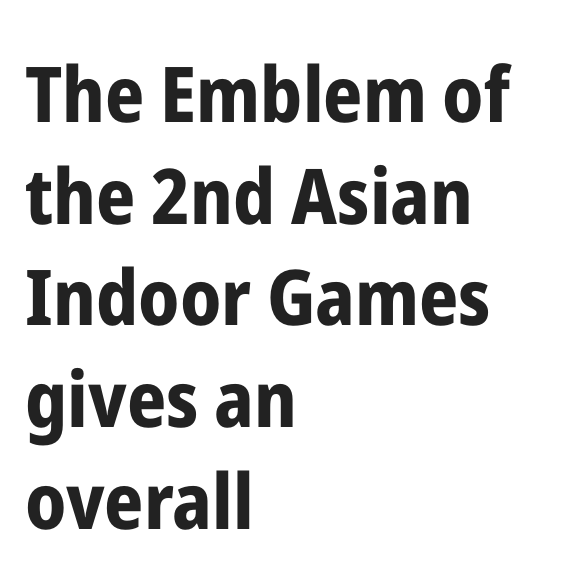
The image shows 77 px bold, condensed sans-serif type, upright; set left-aligned, normal line spacing (1.32x), normal letter spacing, not underlined; low stroke contrast and a medium x-height.
